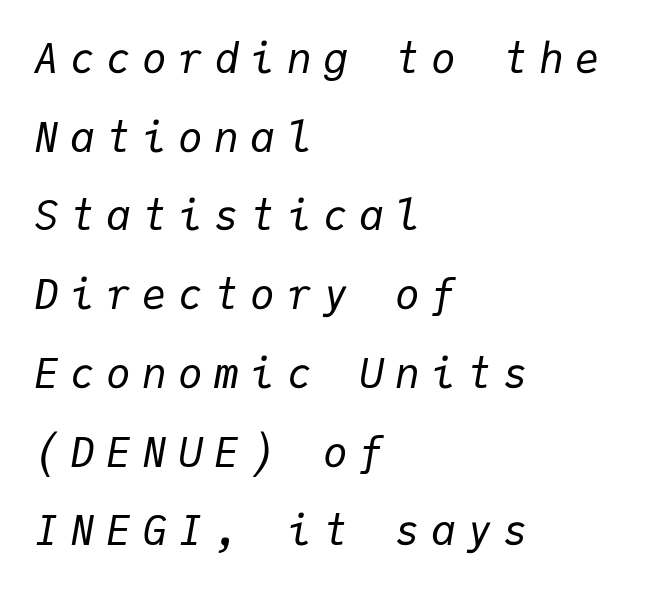
Q: Is the text bold? A: No.
Q: Is the text italic (slanted)? A: Yes, it leans right by about 9 degrees.
Q: Is the text underlined? A: No.
Q: How is the paragraph aligned? A: Left-aligned.
Q: Is the spacing between letters normal or unusually wide? A: Unusually wide.
Q: Is the spacing between lines tight, normal or loose? A: Loose.
Q: Width (condensed, normal, or wide)? A: Normal.
Q: Stroke contrast? A: Low.
Q: x-height? A: Medium.
Q: Monospaced? A: Yes.
